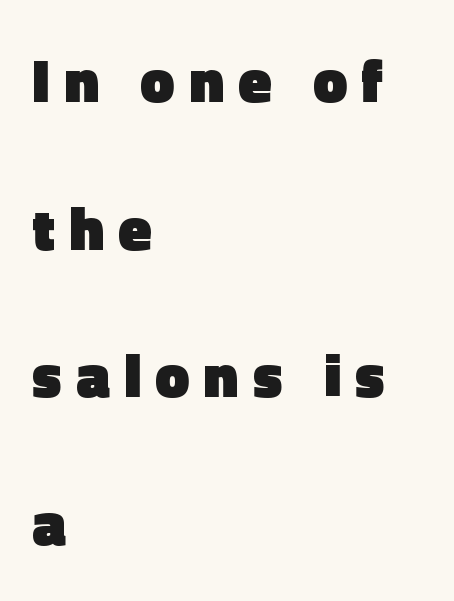
The image shows 61 px heavy sans-serif type, upright; set left-aligned, loose line spacing (2.42x), unusually wide letter spacing (+0.23 em), not underlined; a medium x-height.
